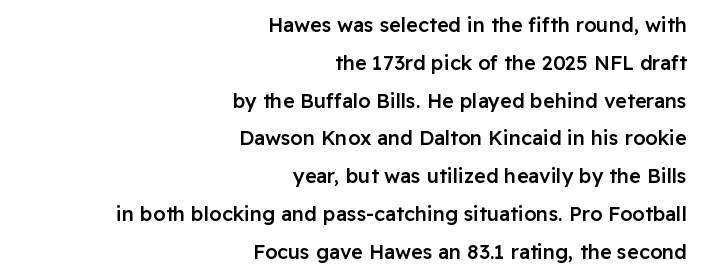
Nope, not italic — everything's standing straight. Descenders are the only things crossing below the line. Students, this is semibold: more ink than regular, less than bold. No extra tracking has been applied to these lines. Which margin do the lines hug? The right one — the left edge is uneven.
